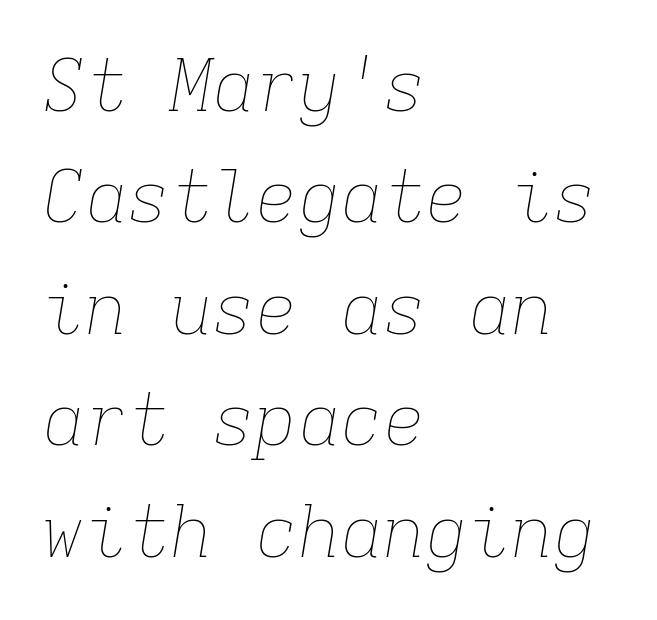
{"italic": "yes", "lean": "right", "slant_degrees": 9, "bold": "no", "weight": "thin", "width": "normal", "stroke_contrast": "low", "x_height": "medium", "monospaced": "yes", "underline": "no", "align": "left", "line_spacing": "normal", "line_spacing_ratio": 1.57, "letter_spacing": "normal", "letter_spacing_em": 0.0, "glyph_px": 71}
